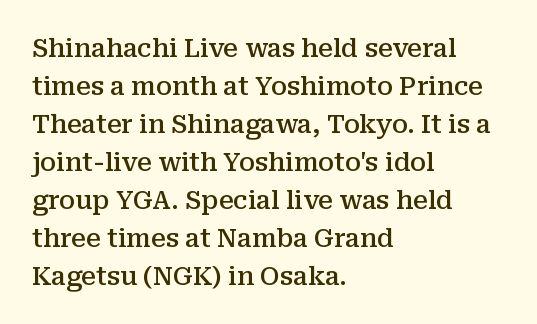
One glance says typical: line gaps are just what's usual. All the whitespace from short lines collects on the right. Stems and bowls a touch heavier than normal — semibold. Only glyphs here, with clear space below each row. Letter spacing: default.
